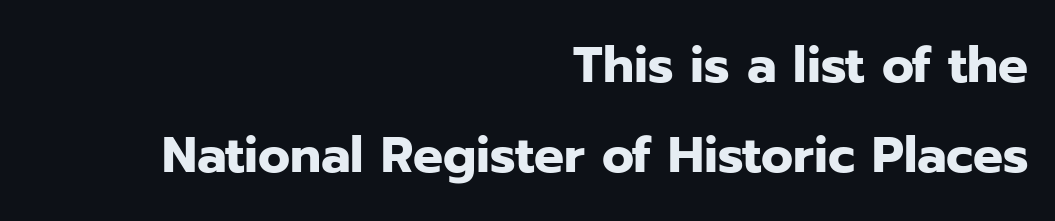
The image shows 50 px heavy sans-serif type, upright; set right-aligned, line spacing 1.8x, normal letter spacing, not underlined; low stroke contrast and a medium x-height.
